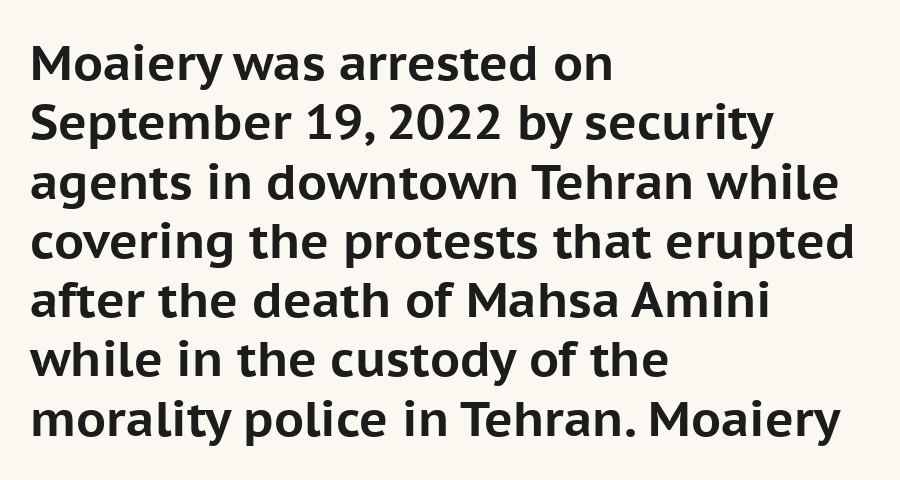
The foot of each line stays bare and open. In terms of letterform style, serifs are entirely absent. The line texture is even and compact thanks to regular tracking. Vertical strokes here are truly vertical. Does the copy run flush right? No — it runs flush left. Here the designer chose a conventional face with non-uniform glyph widths.
